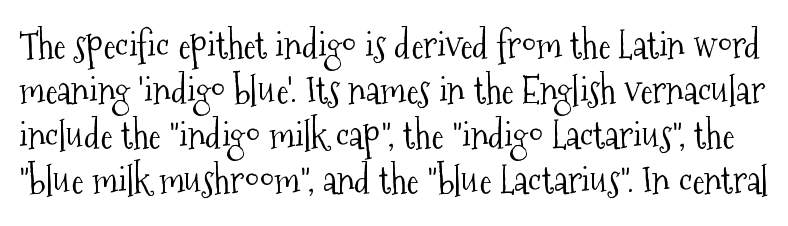
{"serif": "yes", "italic": "no", "bold": "no", "weight": "light", "width": "condensed", "stroke_contrast": "medium", "x_height": "medium", "monospaced": "no", "underline": "no", "line_spacing_ratio": 1.22, "letter_spacing": "normal", "letter_spacing_em": 0.0, "glyph_px": 37}
